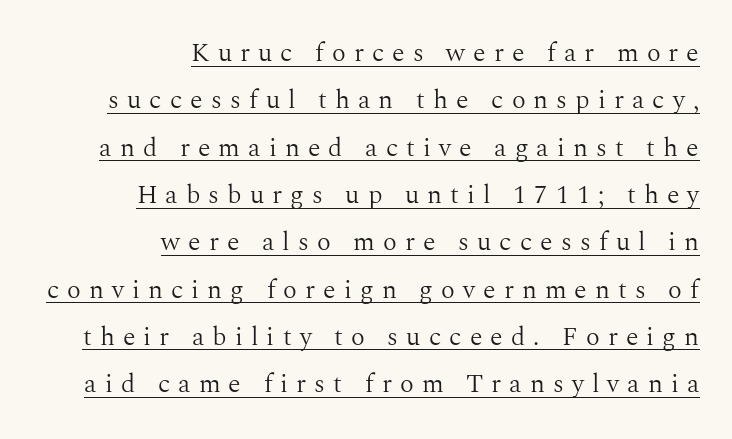
The image shows 26 px text type, upright; set right-aligned, line spacing 1.82x, unusually wide letter spacing (+0.31 em), underlined.
